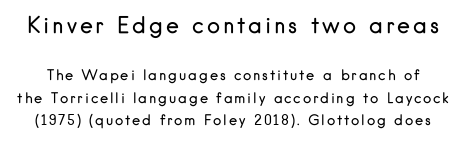
The block of text has a typical density, with ordinary space between rows. Each stroke keeps to a modest, everyday thickness or less. Bigger letters appear in the top chunk; the bottom chunk is reduced. Designer's note — italics off, roman on. Descenders are the only things crossing below the line.
